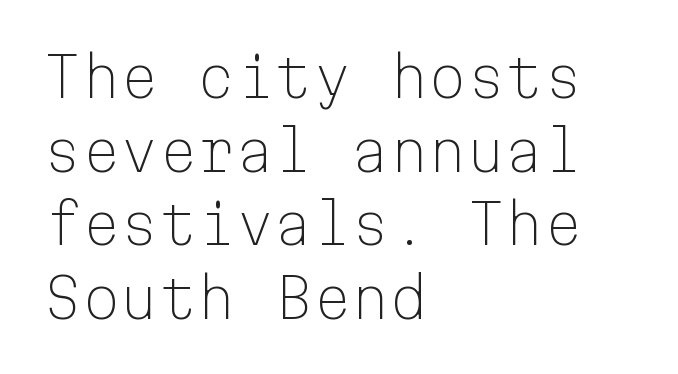
The letters march in equal steps, a hallmark of fixed-pitch type. Each word holds together tightly as a unit, with standard inter-letter gaps. Every row of glyphs begins at an identical x-position on the left. Posture: straight, roman, zero tilt.
